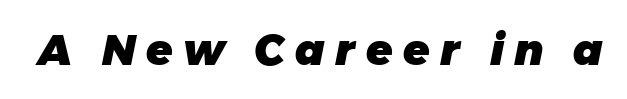
Letterform terminals end flat and unadorned throughout the passage. Loose tracking; the words dissolve into strings of separated letters. The passage shown is typed in a proportional face where columns would drift. Has an underline been added? It has not. In terms of weight, the rendering is a true, heavy bold.
